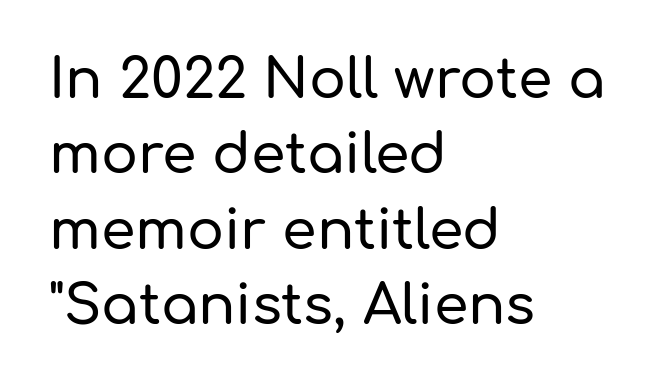
{"serif": "no", "italic": "no", "width": "normal", "stroke_contrast": "low", "x_height": "medium", "monospaced": "no", "underline": "no", "align": "left", "line_spacing": "normal", "line_spacing_ratio": 1.37, "letter_spacing": "normal", "letter_spacing_em": 0.0, "glyph_px": 55}
